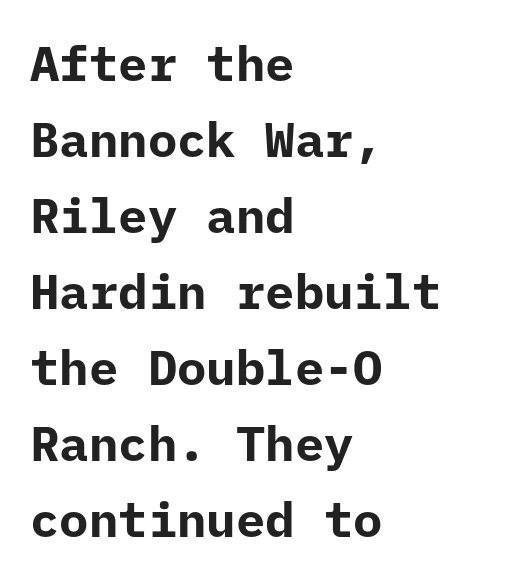
The letters march in equal steps, a hallmark of fixed-pitch type. The compositor pushed each line to the left boundary. A typesetter would mark this as roman, not italic. Each letter's strokes conclude bluntly, with no projecting serifs. As a designer I'd log this as weight 700, bold. The letterforms sit shoulder to shoulder at normal distance.
